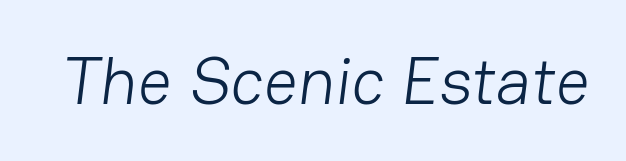
Q: Is the text bold? A: No.
Q: Is the typeface a serif or a sans-serif typeface? A: Sans-serif.
Q: Is the text underlined? A: No.
Q: Is the spacing between letters normal or unusually wide? A: Normal.
Q: Width (condensed, normal, or wide)? A: Normal.
Q: Stroke contrast? A: Low.
Q: x-height? A: Medium.
Q: Monospaced? A: No.
